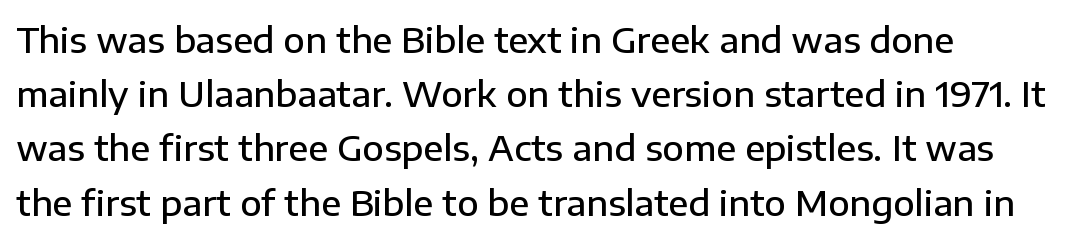
These lines are rendered in a variable-pitch font. The rendering keeps characters at their native spacing. Nope, not italic — everything's standing straight. The block of text has a typical density, with ordinary space between rows. Each row of text sits above clean, open space. As a designer I'd log this as weight 600, semibold.
